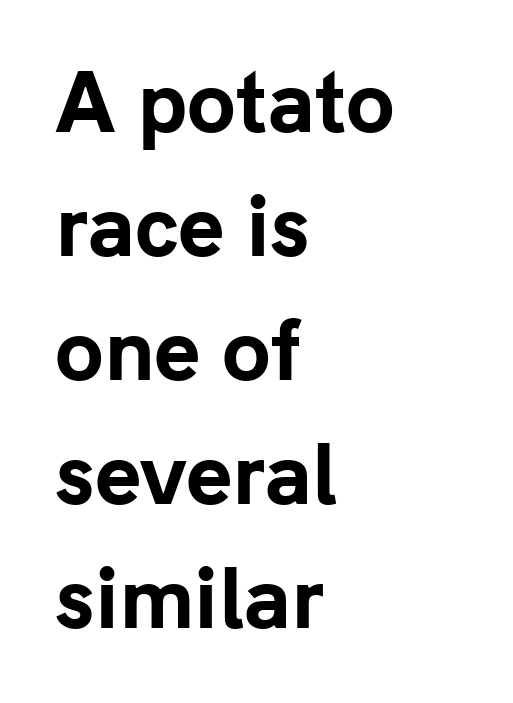
{"serif": "no", "italic": "no", "bold": "yes", "weight": "bold", "width": "normal", "stroke_contrast": "low", "x_height": "medium", "monospaced": "no", "underline": "no", "align": "left", "line_spacing": "normal", "line_spacing_ratio": 1.57, "letter_spacing": "normal", "letter_spacing_em": 0.0, "glyph_px": 79}
